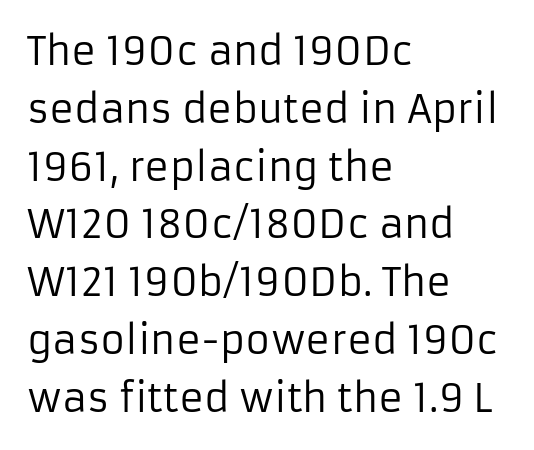
The passage shown is typed in a proportional face where columns would drift. Line starts are locked; line ends wander. The passage shown has conventional tracking throughout. Does the type have serifs? No, each stem ends abruptly. Is there much room between lines? A standard amount, neither cramped nor airy.
